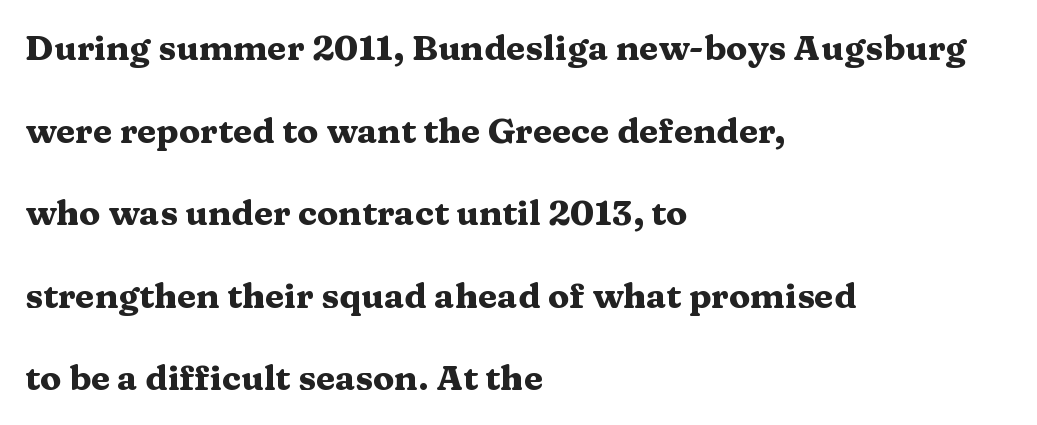
{"serif": "yes", "italic": "no", "bold": "yes", "weight": "heavy", "width": "wide", "stroke_contrast": "medium", "x_height": "medium", "monospaced": "no", "underline": "no", "align": "left", "line_spacing": "loose", "line_spacing_ratio": 2.36, "letter_spacing": "normal", "letter_spacing_em": 0.0, "glyph_px": 35}
